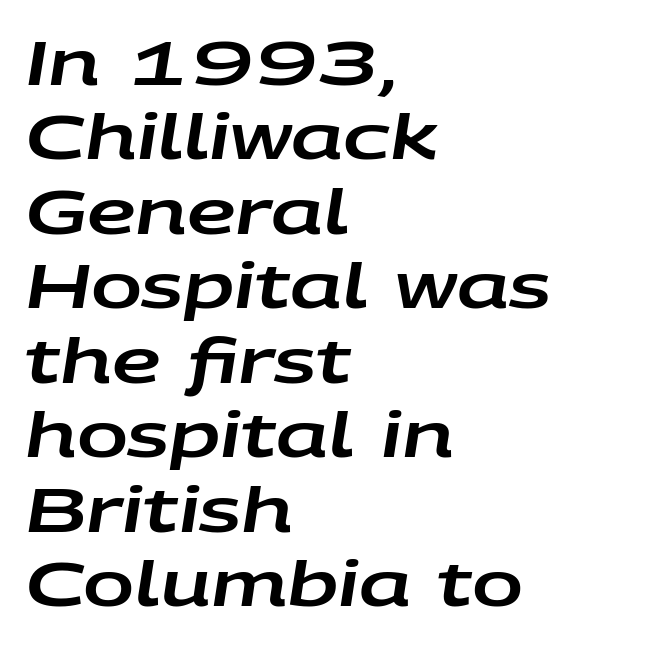
Is this a fixed-width face? No — the glyphs have proportional, varying widths. Every character sits at an angle, as italics do. Has an underline been added? It has not. The text block is weighted toward the left margin, trailing off unevenly rightward. Nothing unusual about the tracking: characters are spaced as the font intends.
